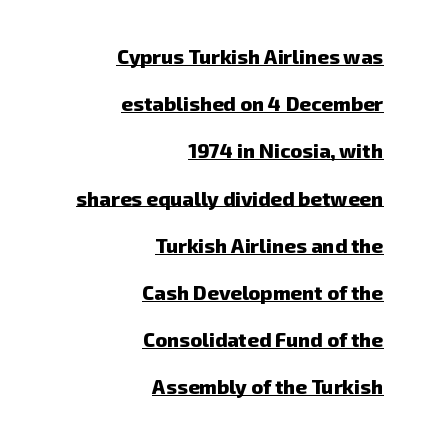
{"bold": "yes", "underline": "yes", "align": "right", "line_spacing": "loose", "line_spacing_ratio": 2.36, "letter_spacing": "normal", "letter_spacing_em": 0.0, "glyph_px": 20}
